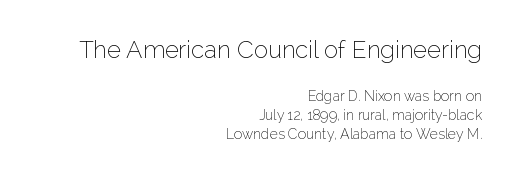
{"italic": "no", "bold": "no", "underline": "no", "align": "right", "line_spacing": "normal", "line_spacing_ratio": 1.37, "letter_spacing": "normal", "letter_spacing_em": 0.0, "larger_block": "first", "size_ratio": 1.71, "glyph_px": 24}
